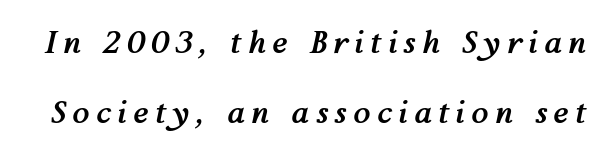
The image shows 31 px semibold type, italic (leaning right); set loose line spacing (2.26x), unusually wide letter spacing (+0.21 em), not underlined; medium stroke contrast and a medium x-height.
